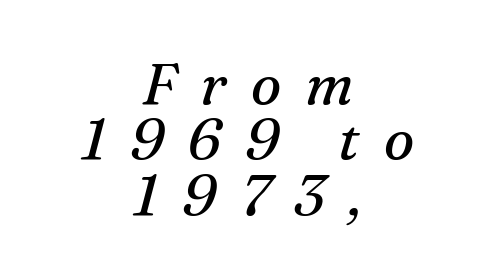
Stems here are at most as thick as an everyday book face. The lines are packed closely together with very little leading. Think of a printed novel: that variable character pitch is what you see here. Loose tracking; the words dissolve into strings of separated letters. The text carries the slant typical of an italic or oblique font.
